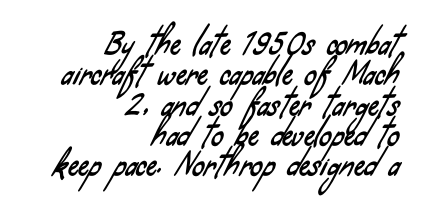
Q: Is the typeface a serif or a sans-serif typeface? A: Sans-serif.
Q: Is the text underlined? A: No.
Q: How is the paragraph aligned? A: Right-aligned.
Q: Is the spacing between letters normal or unusually wide? A: Normal.
Q: Is the spacing between lines tight, normal or loose? A: Tight.
Q: Width (condensed, normal, or wide)? A: Condensed.
Q: Stroke contrast? A: Low.
Q: x-height? A: Small.
Q: Monospaced? A: No.
